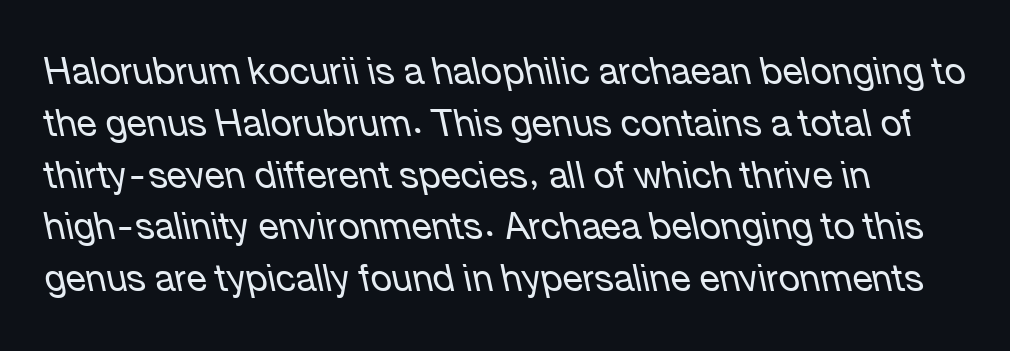
A light-to-regular cut is what we see here. Students, note that the glyphs here touch the page at normal intervals. The typesetter chose a ragged-right arrangement here. How would I describe the line gaps? Plain and ordinary. A bare baseline throughout the passage.
